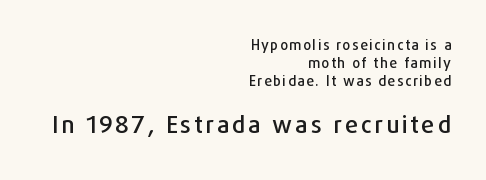
{"italic": "no", "underline": "no", "align": "right", "line_spacing": "normal", "line_spacing_ratio": 1.27, "larger_block": "second", "size_ratio": 1.71, "glyph_px": 24}
